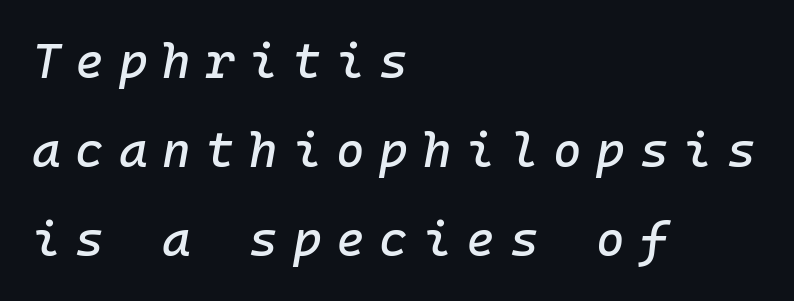
Style check: oblique. A student would call this left alignment; a typographer would say flush left, rag right. Letters rest on an invisible, unmarked baseline. You could count columns in this text — the font is strictly monospaced. These lines have a slow, spaced-out rhythm from letter to letter.
